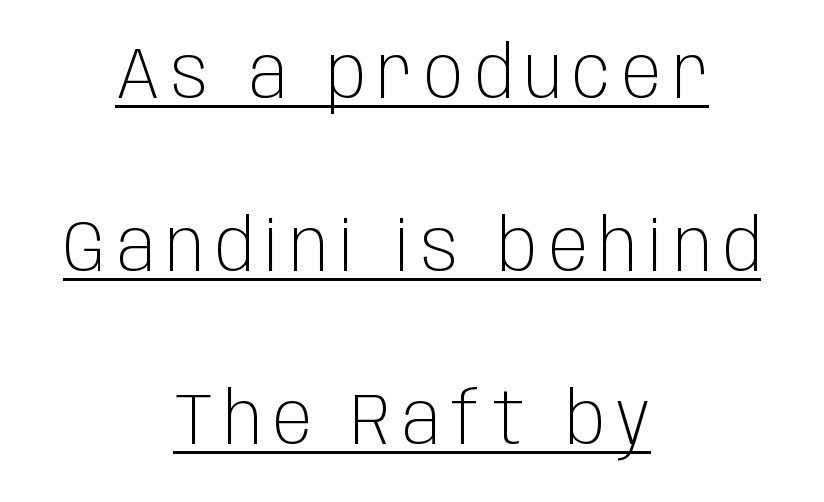
Q: Is the text bold? A: No.
Q: Is the text italic (slanted)? A: No, it is upright.
Q: Is the typeface a serif or a sans-serif typeface? A: Sans-serif.
Q: Is the text underlined? A: Yes.
Q: How is the paragraph aligned? A: Centered.
Q: Is the spacing between lines tight, normal or loose? A: Loose.
Q: Width (condensed, normal, or wide)? A: Condensed.
Q: Stroke contrast? A: Low.
Q: x-height? A: Large.
Q: Monospaced? A: No.
